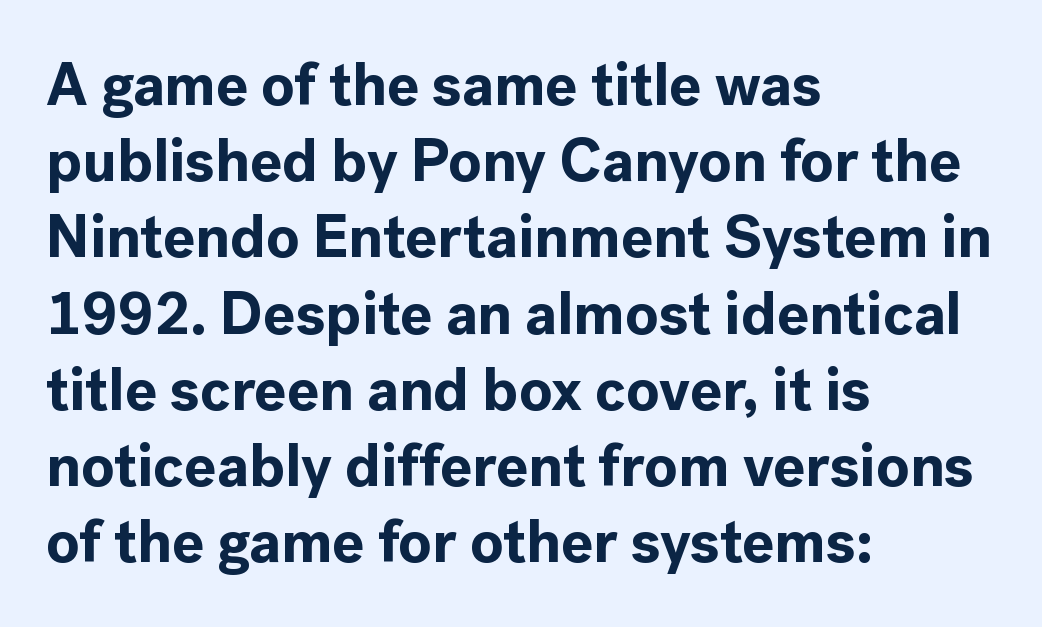
The image shows 60 px bold sans-serif type, upright; set left-aligned, normal line spacing (1.27x), normal letter spacing, not underlined; a medium x-height.
